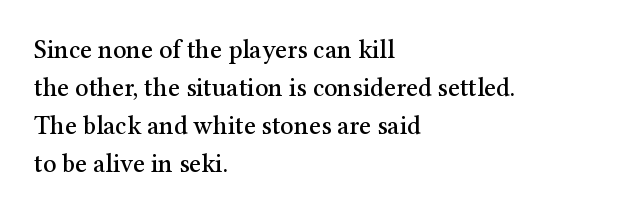
The image shows 26 px text type, upright; set left-aligned, normal line spacing (1.46x), normal letter spacing, not underlined.
